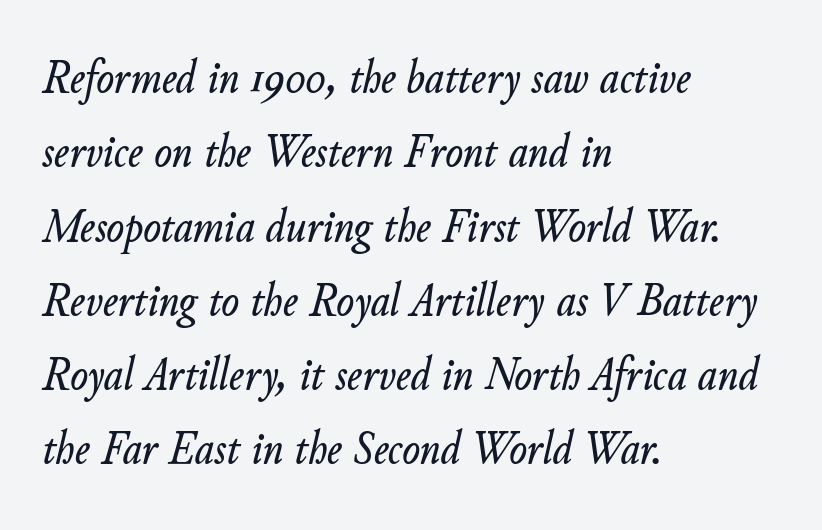
{"italic": "yes", "lean": "right", "slant_degrees": 11, "width": "normal", "stroke_contrast": "low", "x_height": "small", "monospaced": "no", "underline": "no", "align": "left", "line_spacing": "normal", "line_spacing_ratio": 1.58, "letter_spacing": "normal", "letter_spacing_em": 0.0, "glyph_px": 47}
